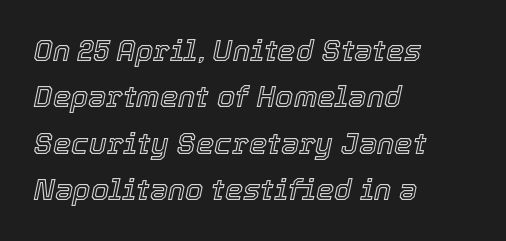
{"italic": "yes", "lean": "right", "slant_degrees": 12, "width": "normal", "x_height": "medium", "monospaced": "no", "underline": "no", "align": "left", "line_spacing": "normal", "line_spacing_ratio": 1.6, "letter_spacing": "normal", "letter_spacing_em": 0.0, "glyph_px": 29}
